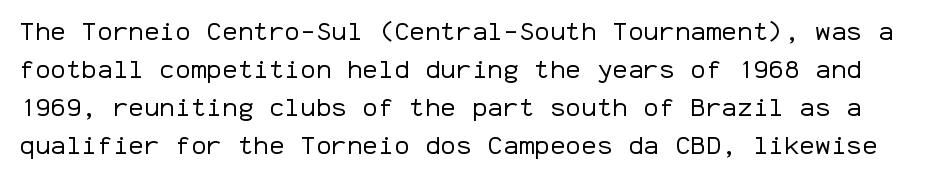
Q: Is the text bold? A: No.
Q: Is the text italic (slanted)? A: No, it is upright.
Q: Is the text underlined? A: No.
Q: Is the spacing between letters normal or unusually wide? A: Normal.
Q: Is the spacing between lines tight, normal or loose? A: Normal.
